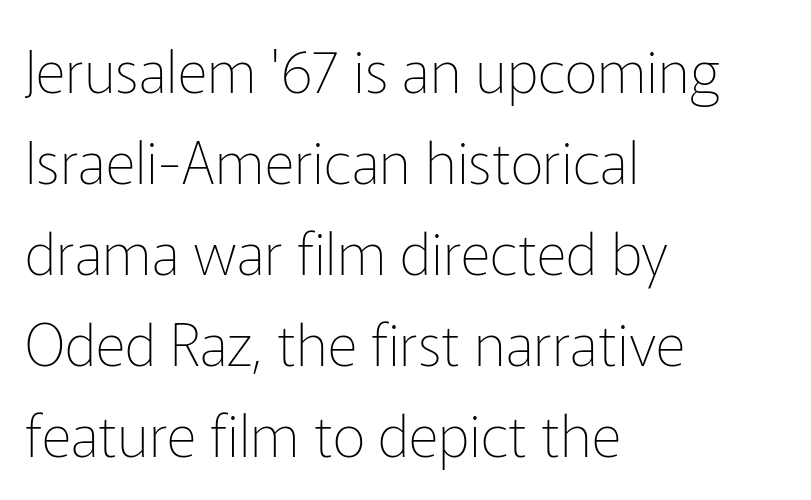
The image shows 58 px thin sans-serif type, upright; set left-aligned, normal line spacing (1.57x), normal letter spacing, not underlined; low stroke contrast and a medium x-height.
